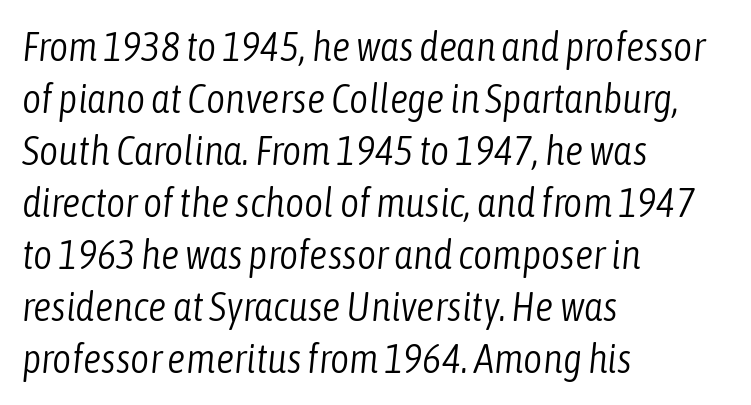
The image shows 41 px light, condensed type, italic (leaning right); set left-aligned, normal line spacing (1.27x), normal letter spacing, not underlined; low stroke contrast and a medium x-height.
